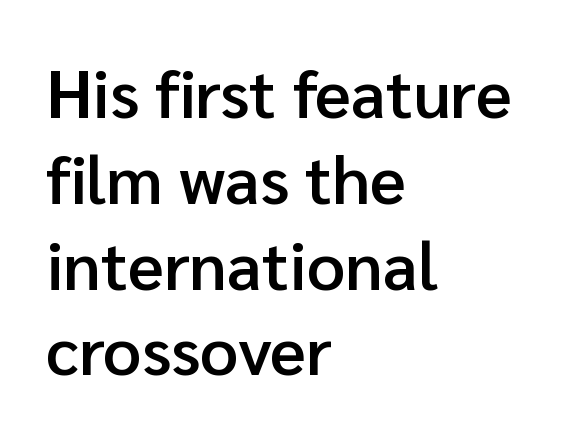
A typesetter would mark this as roman, not italic. A somewhat darkened texture: the type is semibold rather than bold. These lines are set flush left with a ragged right edge. Here the designer chose a conventional face with non-uniform glyph widths.
